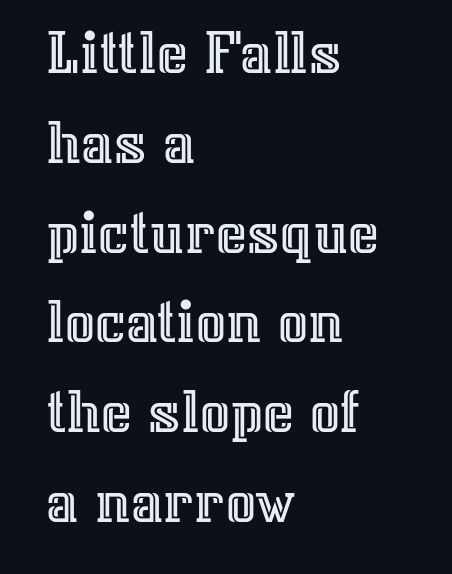
{"italic": "no", "width": "normal", "x_height": "medium", "monospaced": "no", "underline": "no", "align": "left", "line_spacing": "normal", "line_spacing_ratio": 1.36, "letter_spacing": "normal", "letter_spacing_em": 0.0, "glyph_px": 66}
